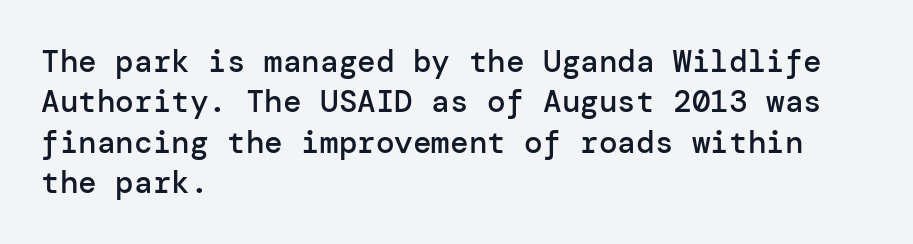
{"serif": "no", "italic": "no", "bold": "semi", "weight": "semibold", "width": "normal", "stroke_contrast": "low", "x_height": "medium", "underline": "no", "align": "left", "line_spacing": "normal", "line_spacing_ratio": 1.3, "letter_spacing": "normal", "letter_spacing_em": 0.0, "glyph_px": 31}
